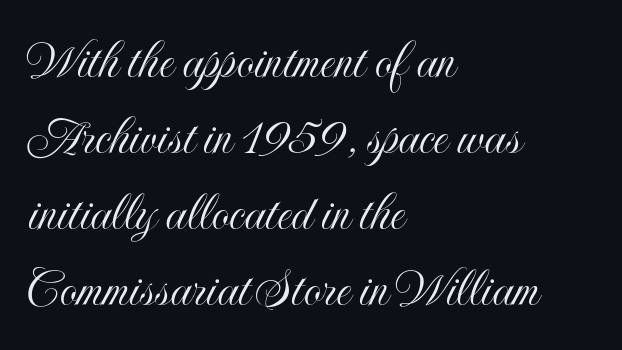
The image shows 56 px condensed type; set left-aligned, normal line spacing (1.36x), normal letter spacing, not underlined; a small x-height.
